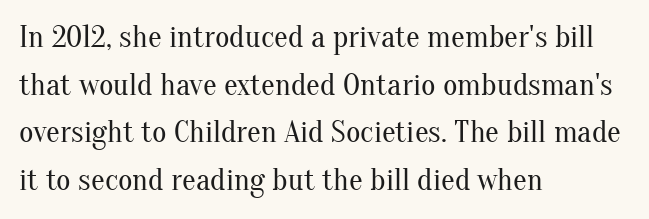
Q: Is the text bold? A: No.
Q: Is the text italic (slanted)? A: No, it is upright.
Q: Is the typeface a serif or a sans-serif typeface? A: Serif.
Q: Is the text underlined? A: No.
Q: How is the paragraph aligned? A: Left-aligned.
Q: Is the spacing between letters normal or unusually wide? A: Normal.
Q: Is the spacing between lines tight, normal or loose? A: Normal.
Q: Width (condensed, normal, or wide)? A: Normal.
Q: Stroke contrast? A: Medium.
Q: x-height? A: Small.
Q: Monospaced? A: No.
